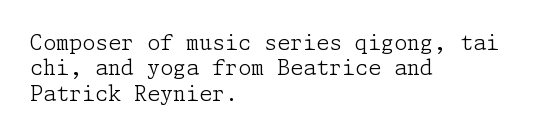
The image shows 21 px text type, upright; set left-aligned, line spacing 1.21x, normal letter spacing, not underlined.
